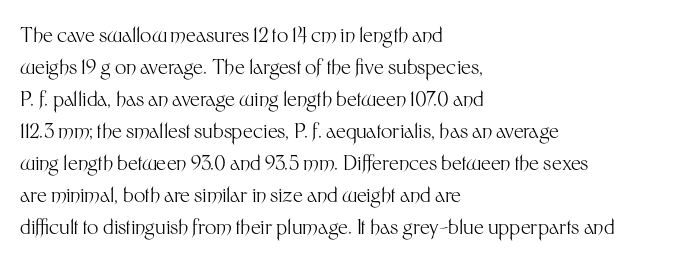
Caption: standard tracking, unaltered. The line-height multiplier appears to be the usual default. Type without underlining. This sample uses an upright cut, with every glyph sitting square on the baseline. This rendering uses left alignment, leaving the right contour irregular. The characters are drawn with everyday or finer stroke widths.
